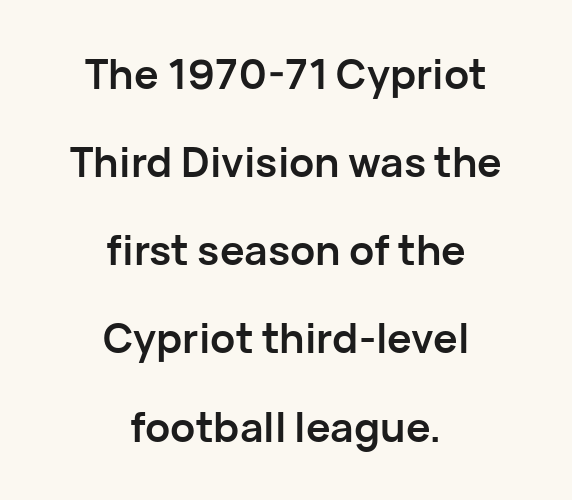
Ascenders rise straight up at ninety degrees. Set as a true bold cut, around the 700 mark. The line-height multiplier appears high, well above default. Spacing verdict: proportional, widths tailored to each character. Is the letter spacing exaggerated? No — it looks like the ordinary default.
